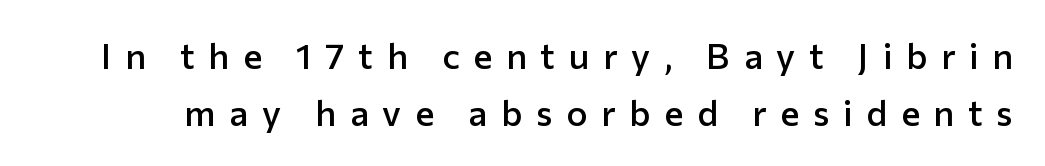
{"serif": "no", "italic": "no", "bold": "semi", "weight": "semibold", "width": "normal", "stroke_contrast": "low", "x_height": "medium", "monospaced": "no", "underline": "no", "line_spacing": "normal", "line_spacing_ratio": 1.57, "letter_spacing": "wide", "letter_spacing_em": 0.38, "glyph_px": 36}
